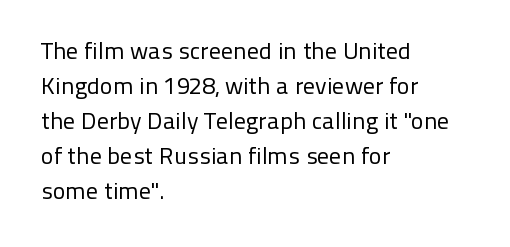
No word sits above an underline. This is the regular roman posture of the typeface. The lines in this sample share a left origin and differ only in where they stop. Successive baselines arrive at the customary interval.
